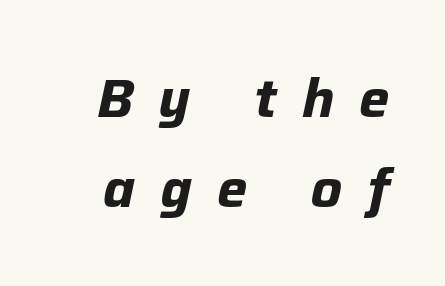
{"italic": "yes", "lean": "right", "slant_degrees": 12, "bold": "yes", "weight": "bold", "width": "normal", "stroke_contrast": "low", "x_height": "medium", "monospaced": "no", "underline": "no", "line_spacing": "normal", "line_spacing_ratio": 1.66, "letter_spacing": "wide", "letter_spacing_em": 0.46, "glyph_px": 54}
